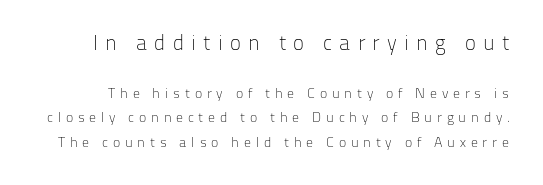
Q: Is the text bold? A: No.
Q: Is the text italic (slanted)? A: No, it is upright.
Q: Is the text underlined? A: No.
Q: Is the spacing between letters normal or unusually wide? A: Unusually wide.
Q: Which block of text is set in a larger size, the first (top) or the second (bottom)? A: The first (top) one.
